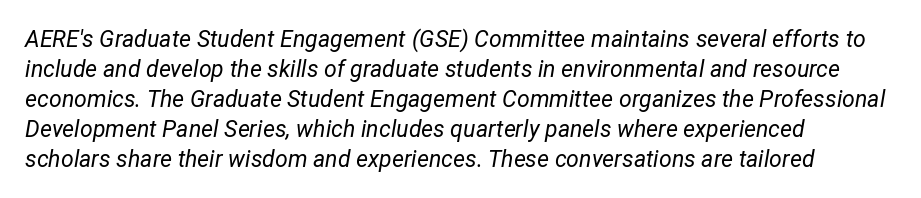
The typesetting does not lean heavy: it is not bold. The string is rendered with underlining switched off. Leading matches the norm, producing a regular column. One-word summary of the alignment: left. Tracking here is standard; glyphs follow each other at the usual distance.
